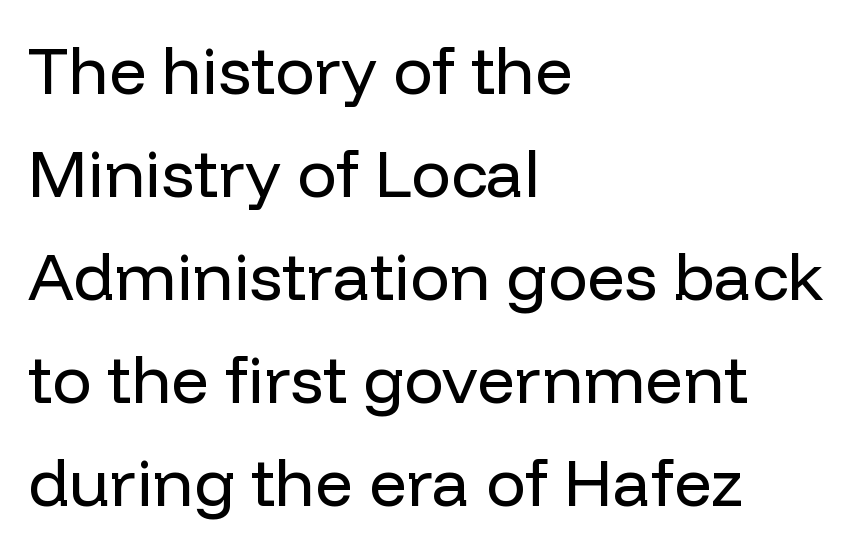
Q: Is the text bold? A: No.
Q: Is the text italic (slanted)? A: No, it is upright.
Q: Is the typeface a serif or a sans-serif typeface? A: Sans-serif.
Q: Is the text underlined? A: No.
Q: How is the paragraph aligned? A: Left-aligned.
Q: Is the spacing between letters normal or unusually wide? A: Normal.
Q: Is the spacing between lines tight, normal or loose? A: Normal.
Q: Width (condensed, normal, or wide)? A: Normal.
Q: Stroke contrast? A: Low.
Q: x-height? A: Medium.
Q: Monospaced? A: No.
